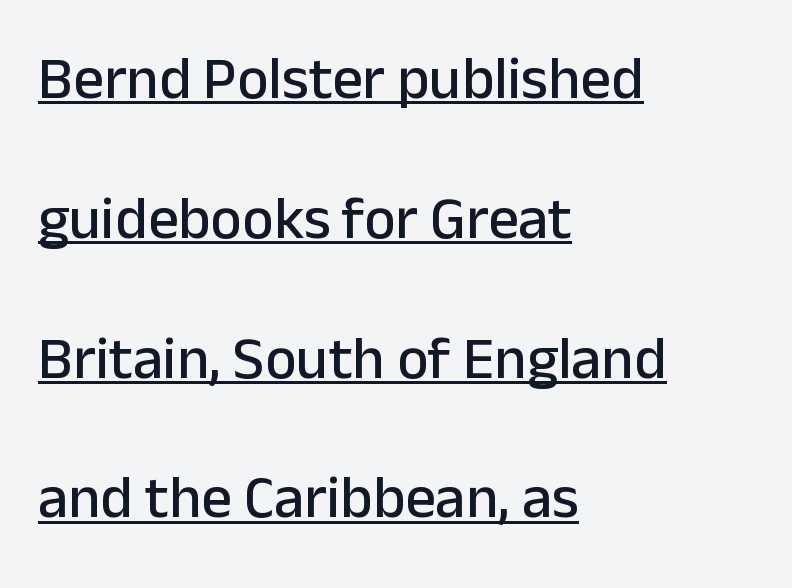
Q: Is the text italic (slanted)? A: No, it is upright.
Q: Is the typeface a serif or a sans-serif typeface? A: Sans-serif.
Q: Is the text underlined? A: Yes.
Q: How is the paragraph aligned? A: Left-aligned.
Q: Is the spacing between letters normal or unusually wide? A: Normal.
Q: Is the spacing between lines tight, normal or loose? A: Loose.
Q: Width (condensed, normal, or wide)? A: Normal.
Q: Stroke contrast? A: Low.
Q: x-height? A: Medium.
Q: Monospaced? A: No.
